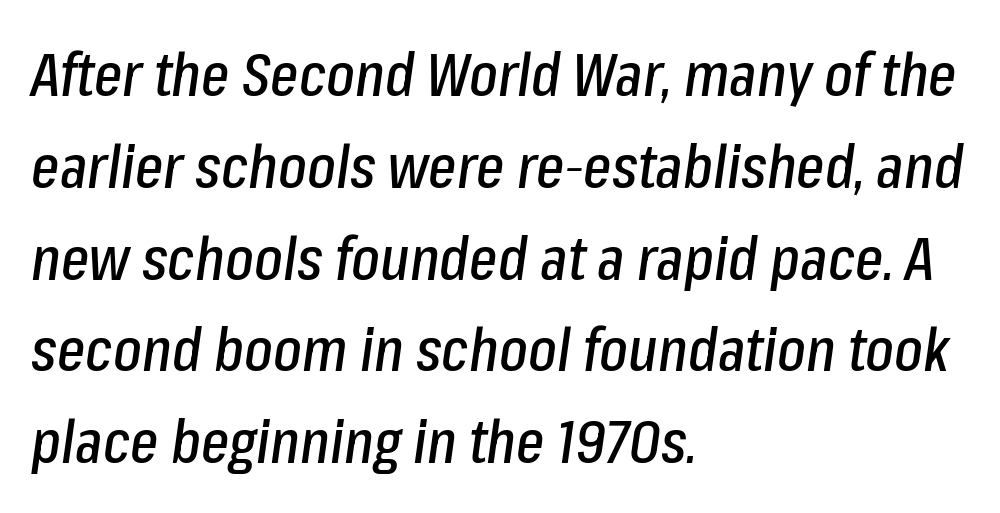
{"italic": "yes", "lean": "right", "slant_degrees": 8, "width": "condensed", "stroke_contrast": "low", "x_height": "medium", "monospaced": "no", "underline": "no", "align": "left", "line_spacing": "normal", "line_spacing_ratio": 1.53, "letter_spacing": "normal", "letter_spacing_em": 0.0, "glyph_px": 60}
